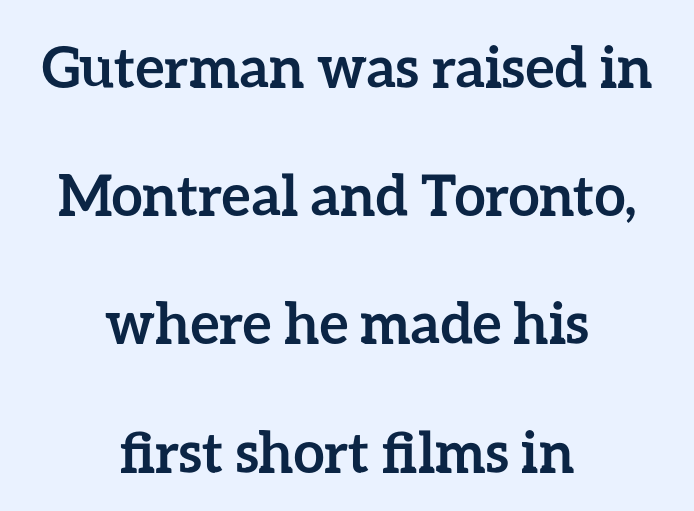
A student would call this center alignment; a typographer would say set centered. Type without underlining. If you measured baseline to baseline, you'd find a long distance. The rendering uses a bold face; every stroke is thick and dark. You can tell it's not italic because the verticals are truly vertical.
